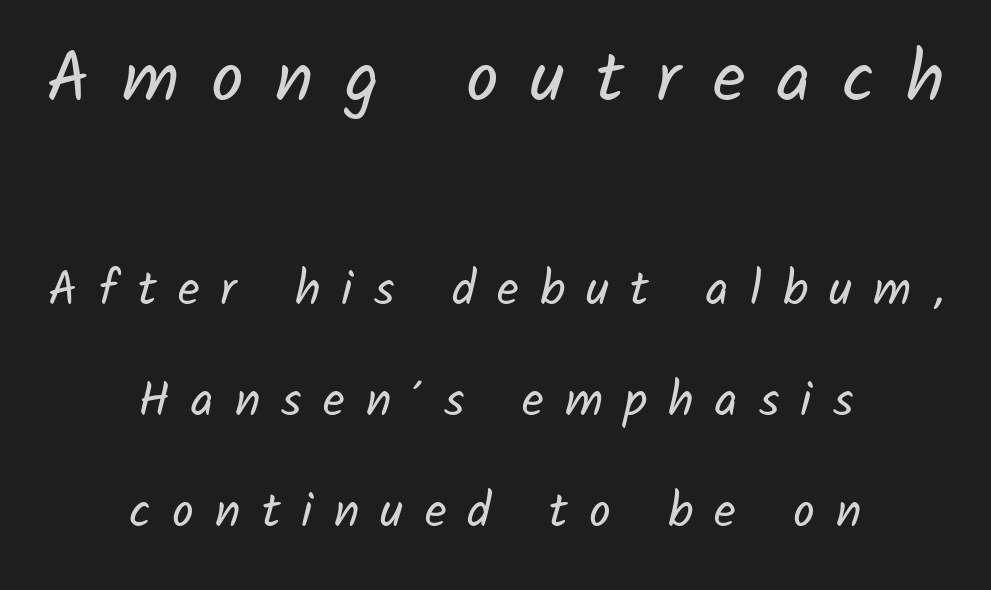
These glyphs show unthickened strokes, regular width or finer. Honestly, the rows look like they've been pulled way apart. Caption: expanded tracking, letters set apart. What kind of face is this? One without serifs — a sans. Horizontal alignment here is central, giving a formal, balanced look. Do the characters align in a grid? No, the font is proportional.
